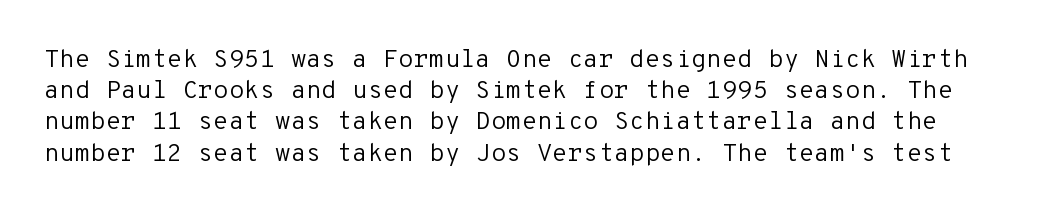
{"italic": "no", "bold": "no", "underline": "no", "line_spacing": "normal", "line_spacing_ratio": 1.25, "letter_spacing": "normal", "letter_spacing_em": 0.0, "glyph_px": 25}
